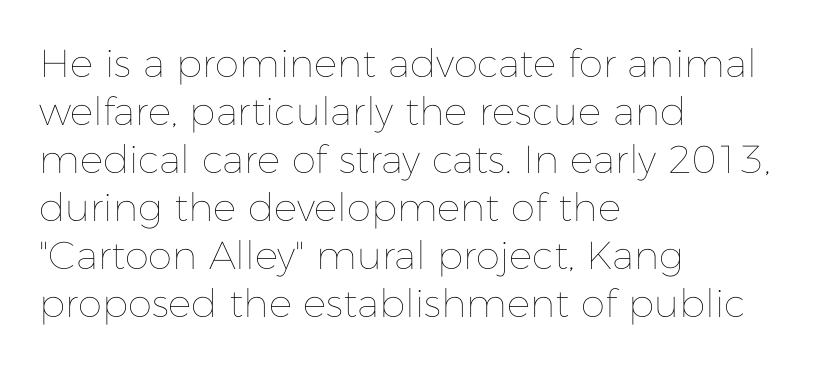
{"italic": "no", "bold": "no", "weight": "thin", "width": "normal", "stroke_contrast": "low", "x_height": "medium", "monospaced": "no", "underline": "no", "align": "left", "line_spacing_ratio": 1.23, "letter_spacing": "normal", "letter_spacing_em": 0.0, "glyph_px": 39}
